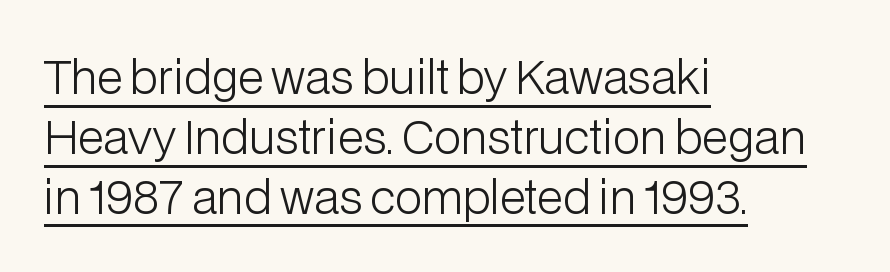
{"serif": "no", "italic": "no", "bold": "no", "weight": "light", "width": "normal", "stroke_contrast": "low", "x_height": "medium", "monospaced": "no", "underline": "yes", "align": "left", "line_spacing": "normal", "line_spacing_ratio": 1.33, "letter_spacing": "normal", "letter_spacing_em": 0.0, "glyph_px": 45}
